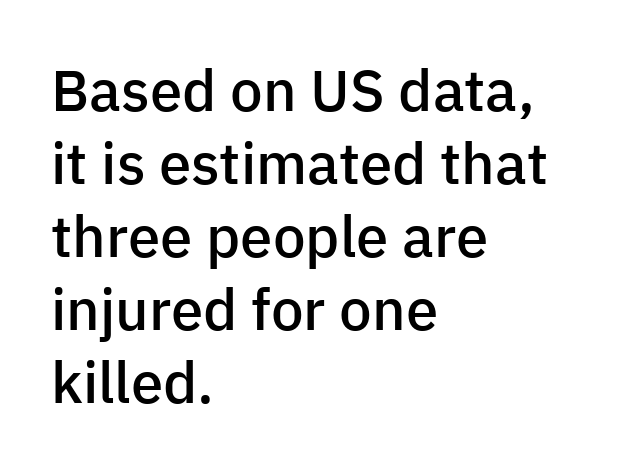
{"serif": "no", "italic": "no", "bold": "semi", "weight": "semibold", "width": "normal", "stroke_contrast": "low", "x_height": "medium", "monospaced": "no", "underline": "no", "align": "left", "line_spacing": "normal", "line_spacing_ratio": 1.26, "letter_spacing": "normal", "letter_spacing_em": 0.0, "glyph_px": 58}
